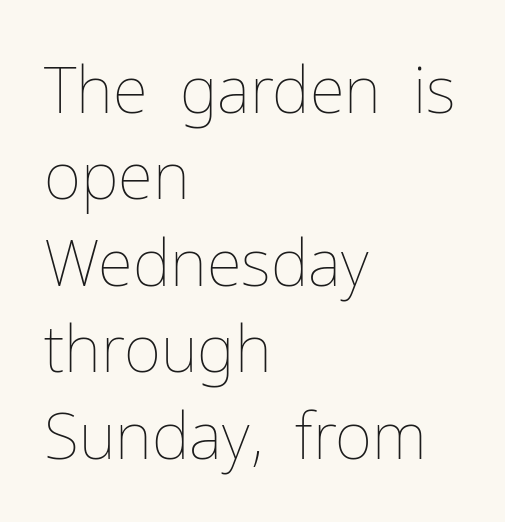
{"italic": "no", "bold": "no", "weight": "thin", "width": "normal", "stroke_contrast": "low", "x_height": "medium", "monospaced": "no", "underline": "no", "align": "left", "line_spacing": "normal", "line_spacing_ratio": 1.35, "letter_spacing": "normal", "letter_spacing_em": 0.0, "glyph_px": 64}
